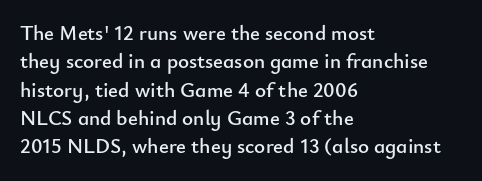
The image shows 21 px text type, upright; set left-aligned, normal line spacing (1.35x), normal letter spacing, not underlined.
